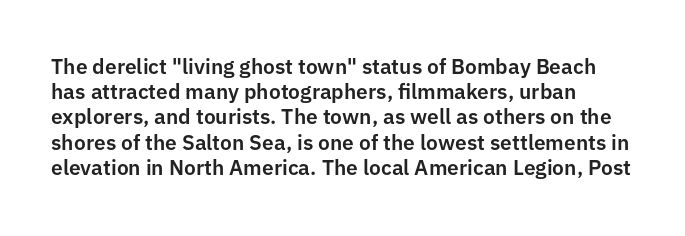
The face used here is rendered with its standard letterfit. Style check: upright. Honestly, there is no underline to notice here at all.
